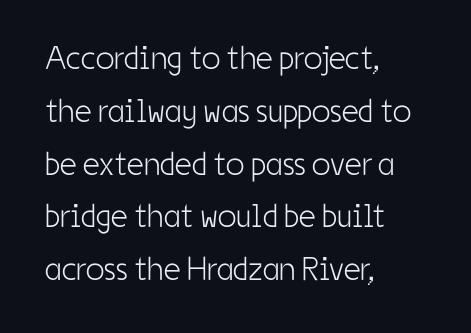
Character widths vary here, with narrow letters taking less room than wide ones. Vertical spacing — default. The glyphs in this specimen are sans serif. Between one letter and the next there's only the usual sliver of space.
